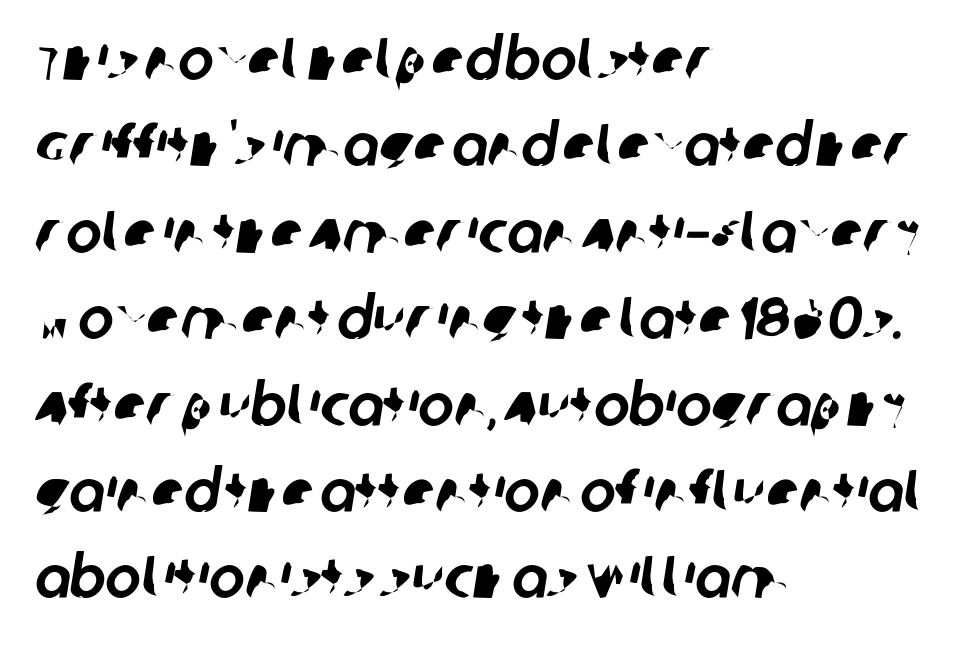
{"serif": "no", "width": "normal", "stroke_contrast": "low", "x_height": "large", "monospaced": "no", "underline": "no", "align": "left", "line_spacing": "normal", "line_spacing_ratio": 1.44, "letter_spacing": "normal", "letter_spacing_em": 0.0, "glyph_px": 60}
